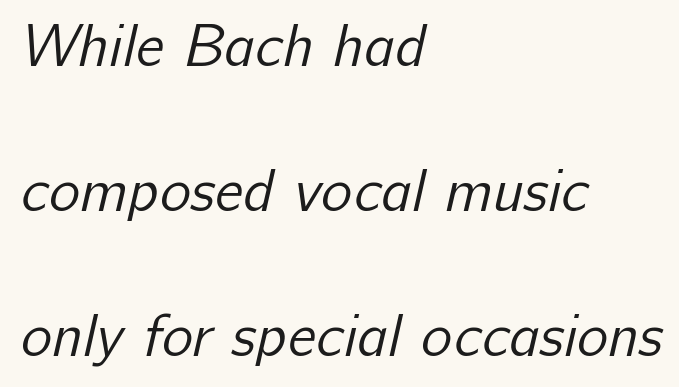
The image shows 59 px regular-weight sans-serif type; set left-aligned, loose line spacing (2.46x), normal letter spacing, not underlined; low stroke contrast and a medium x-height.
